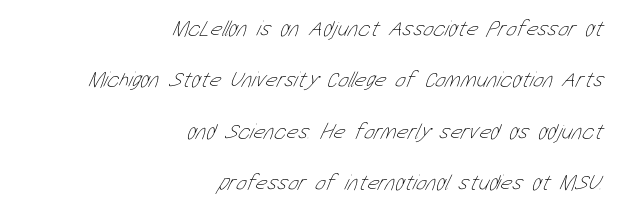
Q: Is the text bold? A: No.
Q: Is the text underlined? A: No.
Q: How is the paragraph aligned? A: Right-aligned.
Q: Is the spacing between letters normal or unusually wide? A: Normal.
Q: Is the spacing between lines tight, normal or loose? A: Loose.
